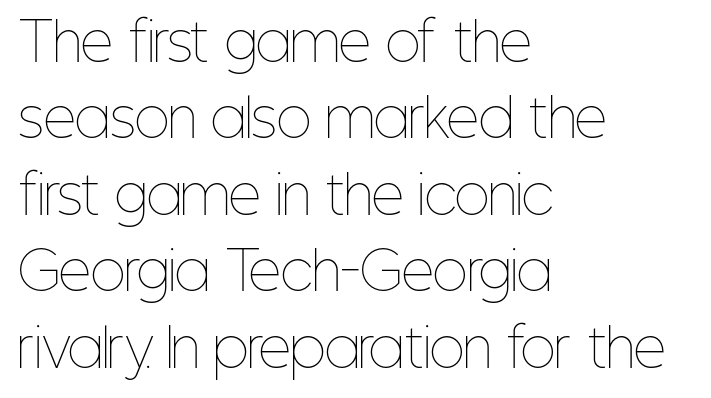
Q: Is the text bold? A: No.
Q: Is the text italic (slanted)? A: No, it is upright.
Q: Is the text underlined? A: No.
Q: How is the paragraph aligned? A: Left-aligned.
Q: Is the spacing between letters normal or unusually wide? A: Normal.
Q: Is the spacing between lines tight, normal or loose? A: Normal.
Q: Width (condensed, normal, or wide)? A: Condensed.
Q: Stroke contrast? A: Low.
Q: x-height? A: Medium.
Q: Monospaced? A: No.
